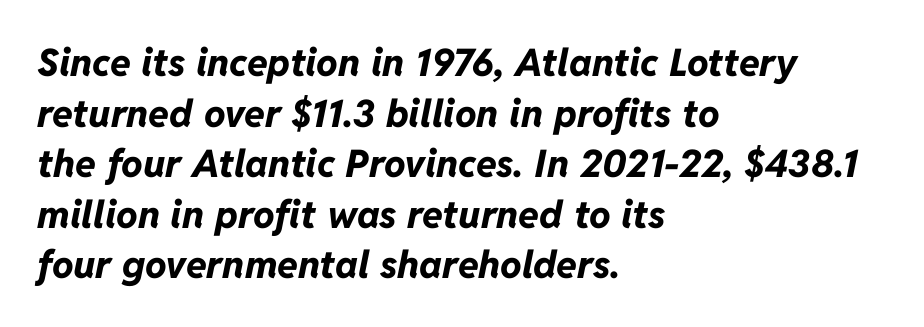
Chunky letters — that's bold for sure. It's the slanting kind of type. Think of a printed novel: that variable character pitch is what you see here. The designer left line spacing at the default.
